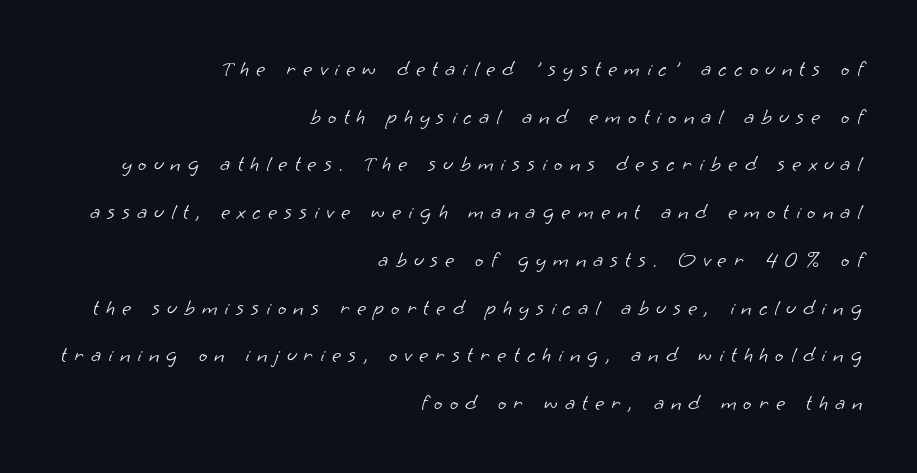
{"bold": "no", "underline": "no", "align": "right", "line_spacing": "loose", "line_spacing_ratio": 2.17, "letter_spacing": "wide", "letter_spacing_em": 0.33, "glyph_px": 22}
